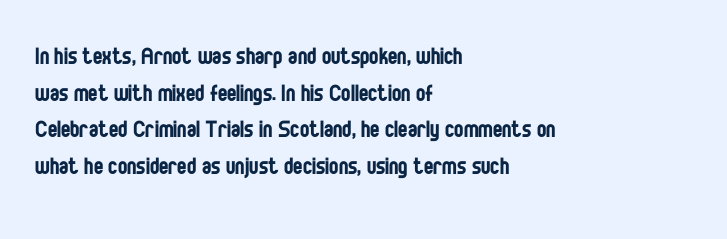
The image shows 28 px regular-weight, condensed sans-serif type, upright; set left-aligned, normal line spacing (1.31x), normal letter spacing, not underlined; low stroke contrast and a large x-height.
